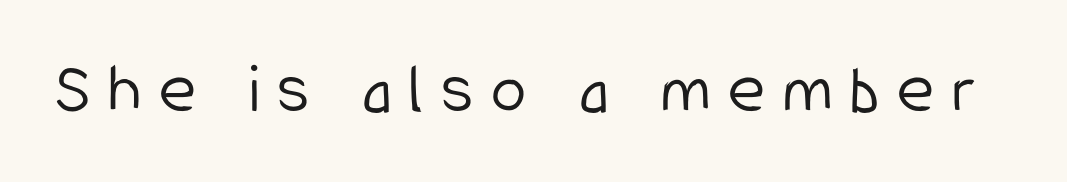
{"serif": "no", "italic": "no", "bold": "no", "weight": "light", "width": "condensed", "stroke_contrast": "low", "x_height": "medium", "monospaced": "no", "underline": "no", "letter_spacing": "wide", "letter_spacing_em": 0.25, "glyph_px": 71}
